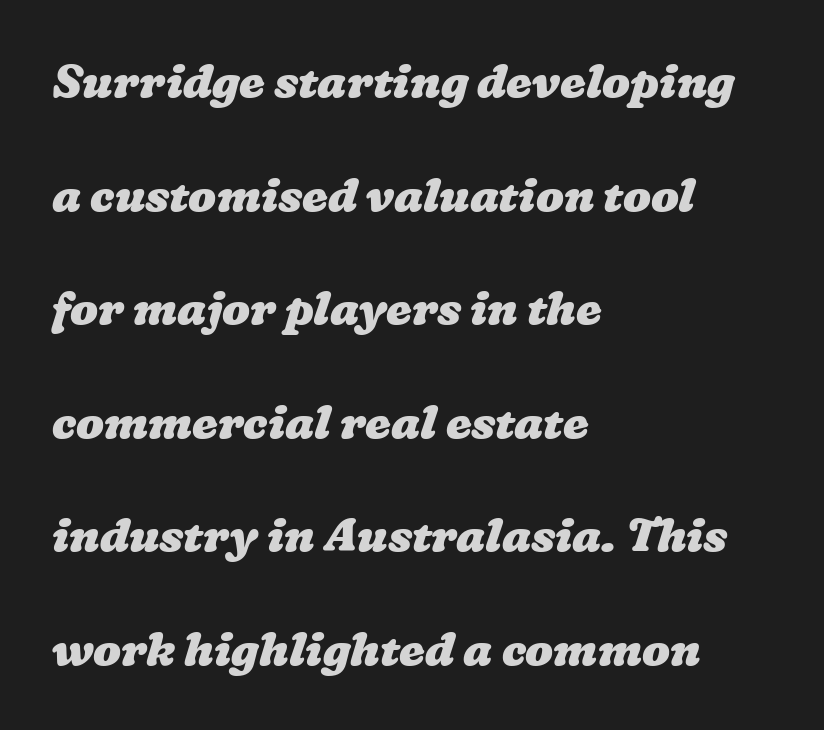
{"bold": "yes", "weight": "heavy", "width": "wide", "stroke_contrast": "low", "x_height": "medium", "monospaced": "no", "underline": "no", "align": "left", "line_spacing": "loose", "line_spacing_ratio": 2.47, "letter_spacing": "normal", "letter_spacing_em": 0.0, "glyph_px": 46}
